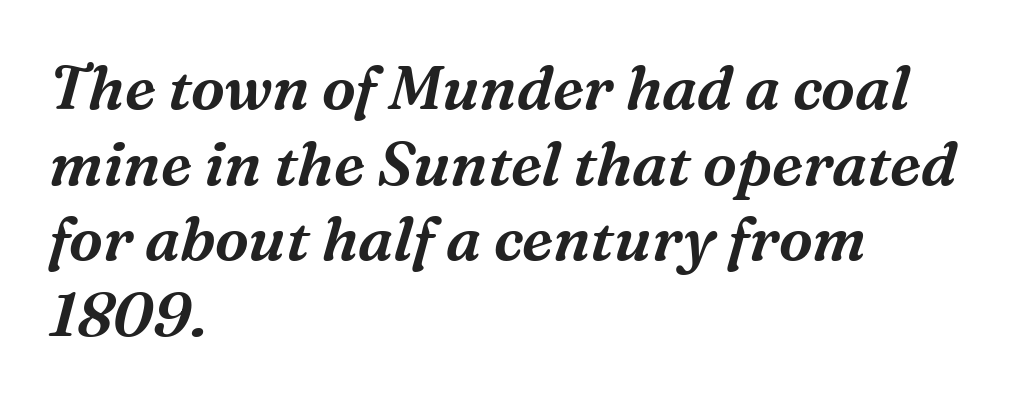
{"serif": "yes", "italic": "yes", "lean": "right", "slant_degrees": 16, "width": "normal", "stroke_contrast": "medium", "x_height": "medium", "monospaced": "no", "underline": "no", "align": "left", "line_spacing_ratio": 1.24, "letter_spacing": "normal", "letter_spacing_em": 0.0, "glyph_px": 61}
